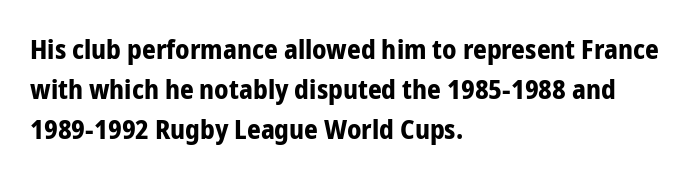
The image shows 27 px bold type, upright; set left-aligned, normal line spacing (1.49x), normal letter spacing, not underlined.
